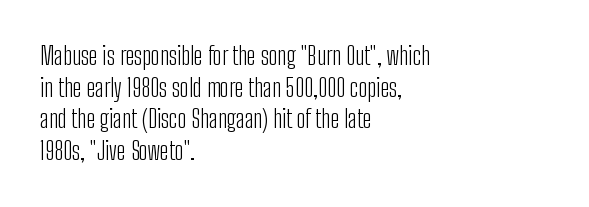
{"italic": "no", "bold": "no", "underline": "no", "align": "left", "line_spacing": "normal", "line_spacing_ratio": 1.27, "letter_spacing": "normal", "letter_spacing_em": 0.0, "glyph_px": 25}
